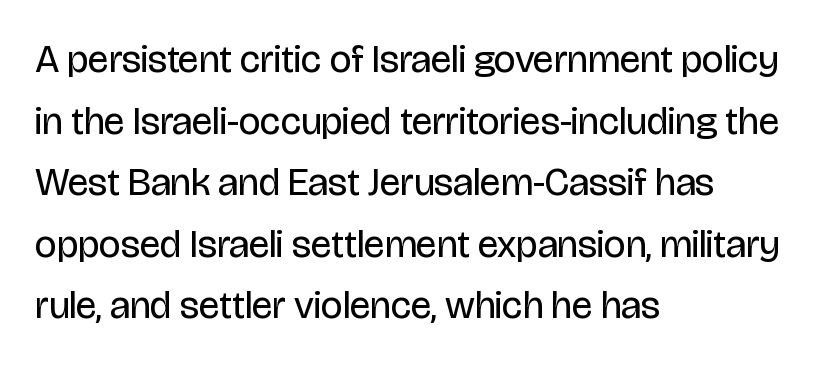
{"serif": "no", "italic": "no", "bold": "no", "weight": "regular", "width": "condensed", "stroke_contrast": "low", "x_height": "large", "monospaced": "no", "underline": "no", "align": "left", "line_spacing": "normal", "line_spacing_ratio": 1.58, "letter_spacing": "normal", "letter_spacing_em": 0.0, "glyph_px": 39}
